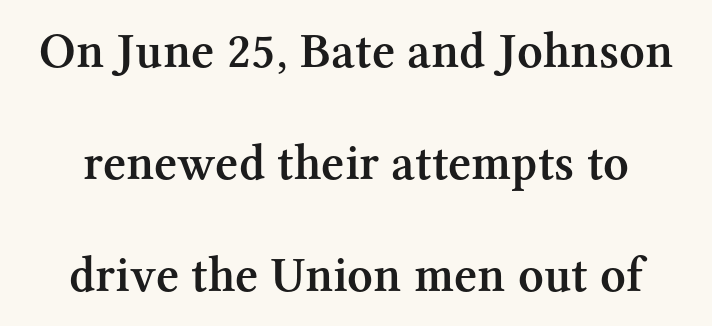
The image shows 50 px semibold serif type, upright; set loose line spacing (2.24x), normal letter spacing, not underlined; medium stroke contrast and a medium x-height.
